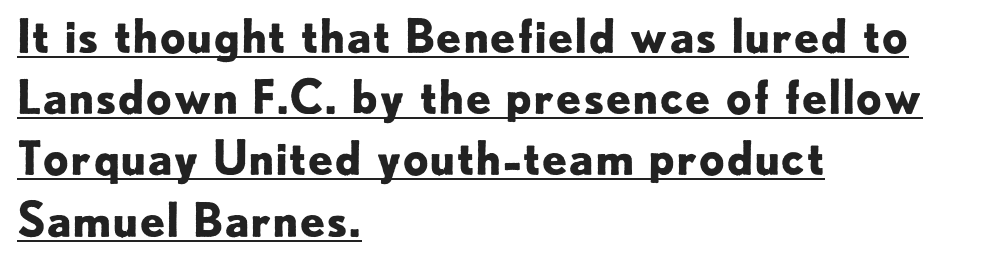
{"serif": "no", "italic": "no", "bold": "yes", "weight": "bold", "width": "normal", "stroke_contrast": "low", "x_height": "small", "monospaced": "no", "underline": "yes", "align": "left", "line_spacing": "normal", "line_spacing_ratio": 1.33, "letter_spacing": "normal", "letter_spacing_em": 0.0, "glyph_px": 46}
